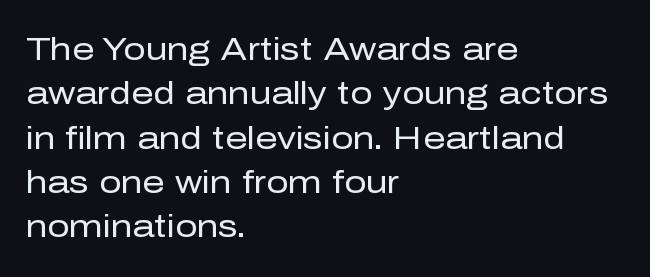
Q: Is the text bold? A: No.
Q: Is the text italic (slanted)? A: No, it is upright.
Q: Is the typeface a serif or a sans-serif typeface? A: Sans-serif.
Q: Is the text underlined? A: No.
Q: How is the paragraph aligned? A: Left-aligned.
Q: Is the spacing between letters normal or unusually wide? A: Normal.
Q: Is the spacing between lines tight, normal or loose? A: Normal.
Q: Width (condensed, normal, or wide)? A: Normal.
Q: Stroke contrast? A: Low.
Q: x-height? A: Medium.
Q: Monospaced? A: No.
